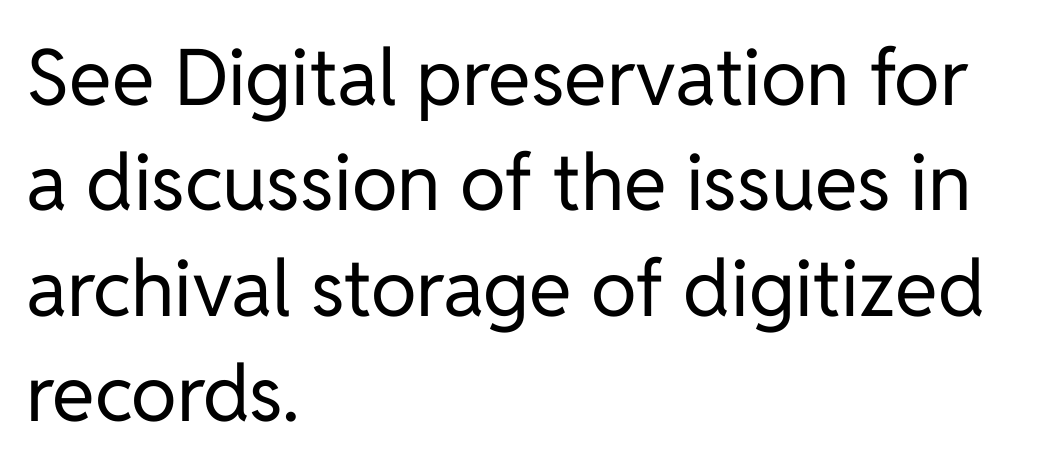
{"serif": "no", "italic": "no", "bold": "no", "weight": "regular", "width": "normal", "stroke_contrast": "low", "x_height": "medium", "monospaced": "no", "underline": "no", "align": "left", "line_spacing": "normal", "line_spacing_ratio": 1.35, "letter_spacing": "normal", "letter_spacing_em": 0.0, "glyph_px": 78}
